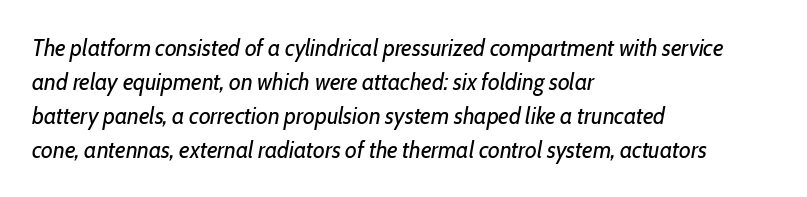
Typeset ragged right — the left edge is the straight one. Underline: absent. Looking at the ascenders, they clearly lean. The lines sit at an ordinary, default distance from one another. Is the letter spacing exaggerated? No — it looks like the ordinary default. Stem width sits at or under what a default text font uses.
